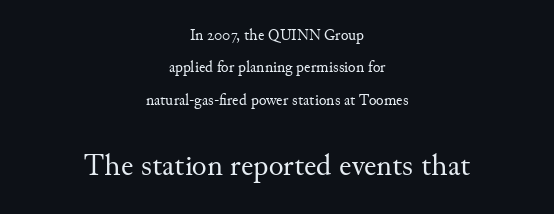
{"serif": "yes", "italic": "no", "bold": "no", "weight": "regular", "width": "normal", "stroke_contrast": "medium", "x_height": "small", "monospaced": "no", "underline": "no", "align": "center", "line_spacing": "loose", "line_spacing_ratio": 2.02, "letter_spacing": "normal", "letter_spacing_em": 0.0, "larger_block": "second", "size_ratio": 1.94, "glyph_px": 31}
